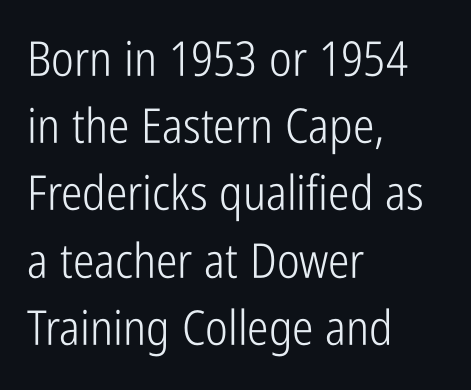
Q: Is the text bold? A: No.
Q: Is the text italic (slanted)? A: No, it is upright.
Q: Is the typeface a serif or a sans-serif typeface? A: Sans-serif.
Q: Is the text underlined? A: No.
Q: How is the paragraph aligned? A: Left-aligned.
Q: Is the spacing between letters normal or unusually wide? A: Normal.
Q: Is the spacing between lines tight, normal or loose? A: Normal.
Q: Width (condensed, normal, or wide)? A: Condensed.
Q: Stroke contrast? A: Low.
Q: x-height? A: Medium.
Q: Monospaced? A: No.
